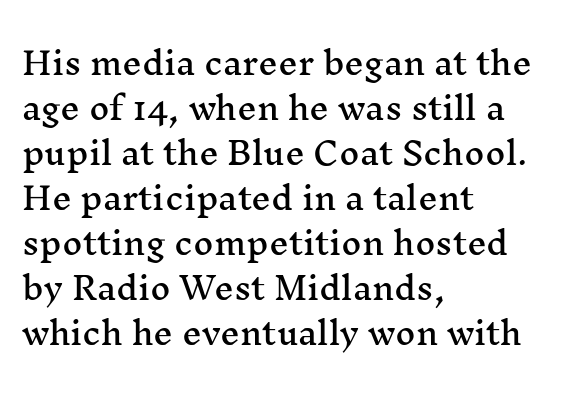
In terms of leading, this rendering sits right in the middle. The line texture is even and compact thanks to regular tracking. You can tell it's not italic because the verticals are truly vertical. Small tapered or slab feet sit at the stroke ends, so this counts as serif.
